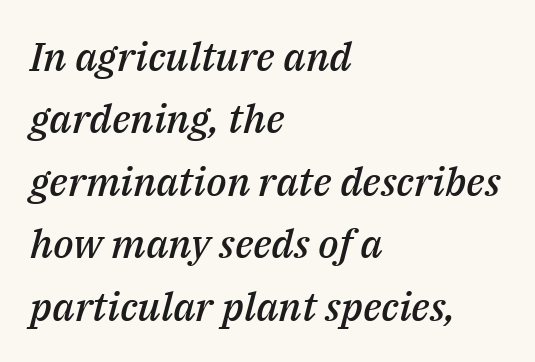
The image shows 40 px semibold type, italic (leaning right); set left-aligned, normal line spacing (1.56x), normal letter spacing, not underlined; medium stroke contrast and a medium x-height.
